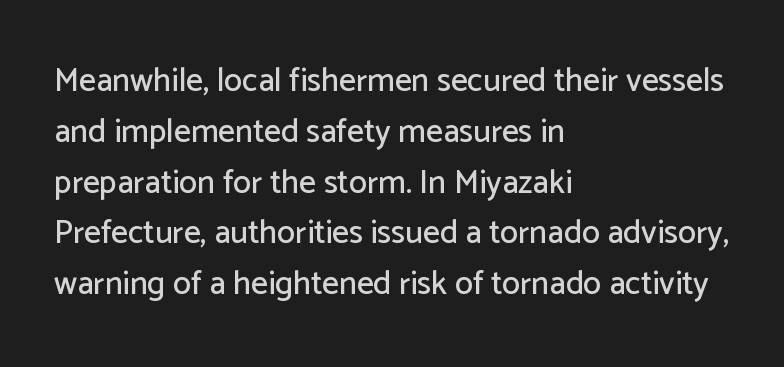
{"serif": "no", "italic": "no", "width": "normal", "stroke_contrast": "low", "x_height": "medium", "monospaced": "no", "underline": "no", "align": "left", "line_spacing": "normal", "line_spacing_ratio": 1.54, "letter_spacing": "normal", "letter_spacing_em": 0.0, "glyph_px": 33}
